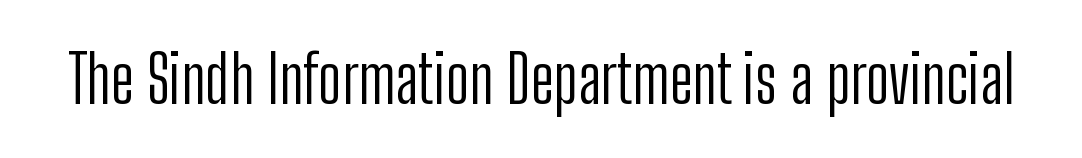
The image shows 66 px light, condensed sans-serif type, upright; set normal letter spacing, not underlined; low stroke contrast and a medium x-height.
